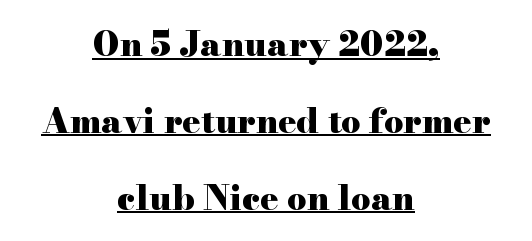
The image shows 34 px heavy, wide serif type, upright; set centered, loose line spacing (2.26x), normal letter spacing, underlined; high stroke contrast and a small x-height.
